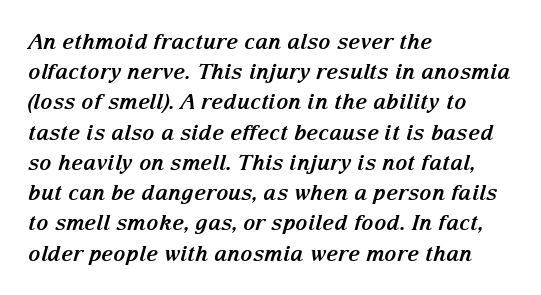
Inter-character spacing is left at the font's built-in metrics. These lines carry a lot of weight — the face is fully bold. Any mark beneath the type? The region is blank. In terms of leading, this rendering sits right in the middle. The text block is weighted toward the left margin, trailing off unevenly rightward.
